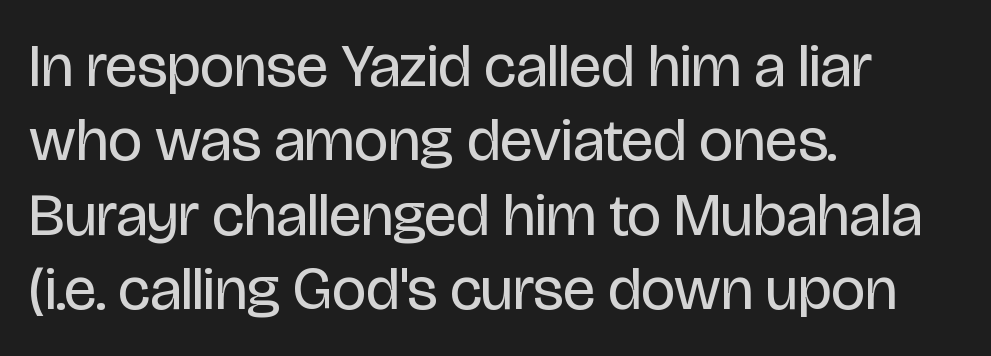
Q: Is the text bold? A: No.
Q: Is the text italic (slanted)? A: No, it is upright.
Q: Is the typeface a serif or a sans-serif typeface? A: Sans-serif.
Q: Is the text underlined? A: No.
Q: How is the paragraph aligned? A: Left-aligned.
Q: Is the spacing between letters normal or unusually wide? A: Normal.
Q: Width (condensed, normal, or wide)? A: Condensed.
Q: Stroke contrast? A: Low.
Q: x-height? A: Large.
Q: Monospaced? A: No.
